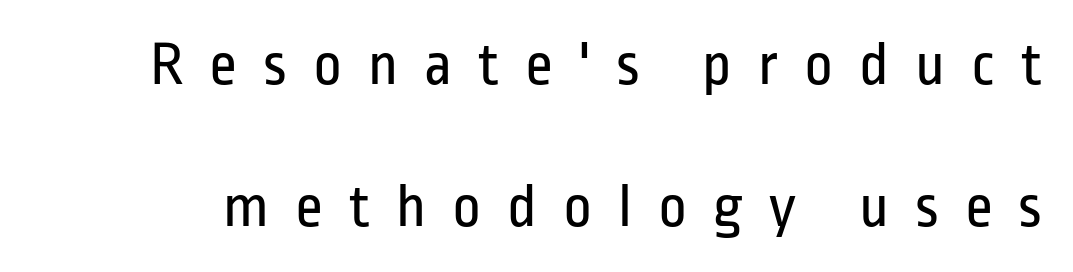
The letterforms sit at book weight or below. Each letter keeps its own natural width here, so spacing adapts to shape. In terms of letterspacing, this is a distinctly airy, spread setting. These lines are composed in type without serifs.
